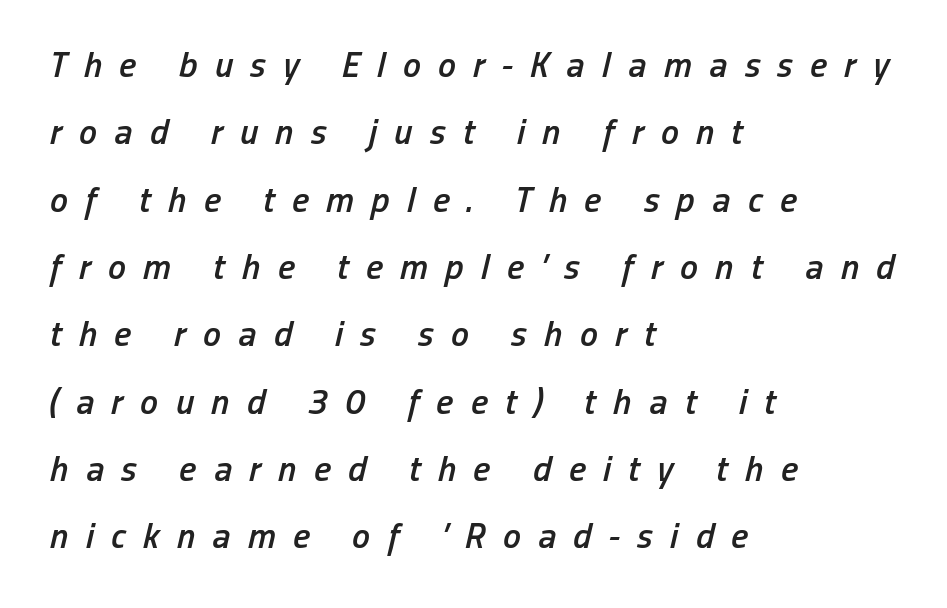
Q: Is the text bold? A: Semi-bold.
Q: Is the text italic (slanted)? A: Yes, it leans right by about 13 degrees.
Q: Is the text underlined? A: No.
Q: How is the paragraph aligned? A: Left-aligned.
Q: Is the spacing between letters normal or unusually wide? A: Unusually wide.
Q: Width (condensed, normal, or wide)? A: Condensed.
Q: Stroke contrast? A: Low.
Q: x-height? A: Medium.
Q: Monospaced? A: No.
